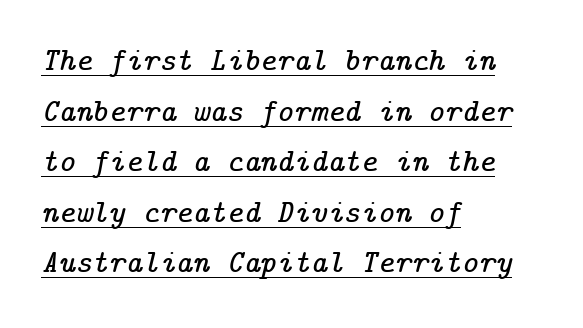
The image shows 32 px serif type, italic (leaning right); set left-aligned, normal line spacing (1.58x), normal letter spacing, underlined; low stroke contrast and a medium x-height.
